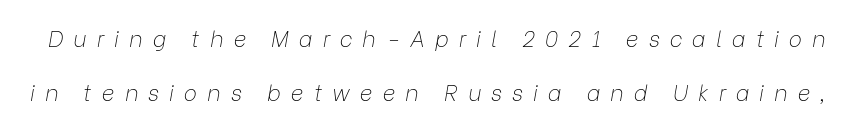
Display-style spreading of the glyphs; the letterfit is very open. Unbolded letterforms with no extra heft. The line-height multiplier appears high, well above default. The area under the type is left untouched. Would a proofreader flag this as italicized? Yes.
